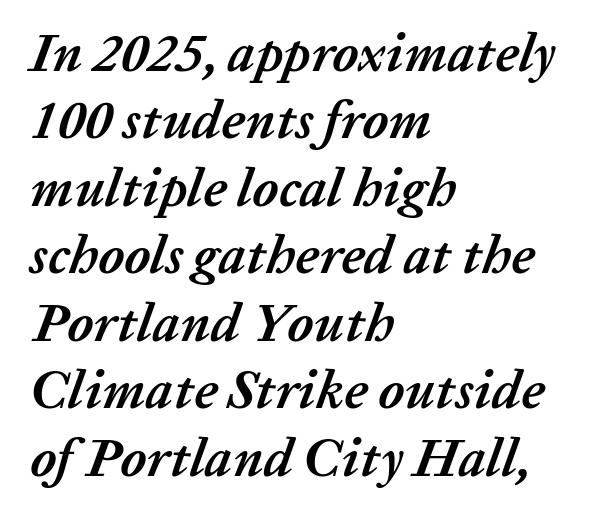
Q: Is the text bold? A: Yes.
Q: Is the text italic (slanted)? A: Yes, it leans right by about 20 degrees.
Q: Is the text underlined? A: No.
Q: How is the paragraph aligned? A: Left-aligned.
Q: Is the spacing between letters normal or unusually wide? A: Normal.
Q: Is the spacing between lines tight, normal or loose? A: Normal.
Q: Width (condensed, normal, or wide)? A: Normal.
Q: Stroke contrast? A: Low.
Q: x-height? A: Medium.
Q: Monospaced? A: No.
